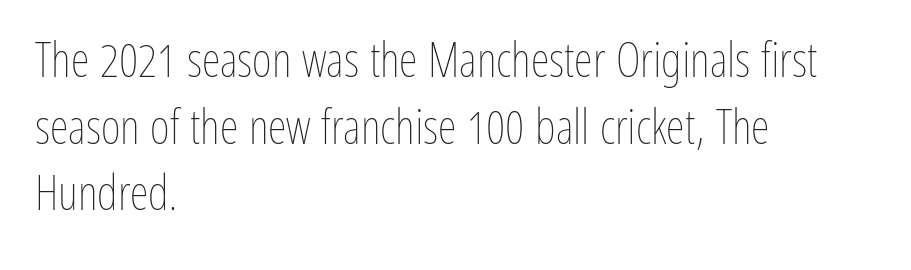
Q: Is the text bold? A: No.
Q: Is the text italic (slanted)? A: No, it is upright.
Q: Is the text underlined? A: No.
Q: How is the paragraph aligned? A: Left-aligned.
Q: Is the spacing between letters normal or unusually wide? A: Normal.
Q: Is the spacing between lines tight, normal or loose? A: Normal.
Q: Width (condensed, normal, or wide)? A: Condensed.
Q: Stroke contrast? A: Low.
Q: x-height? A: Medium.
Q: Monospaced? A: No.
